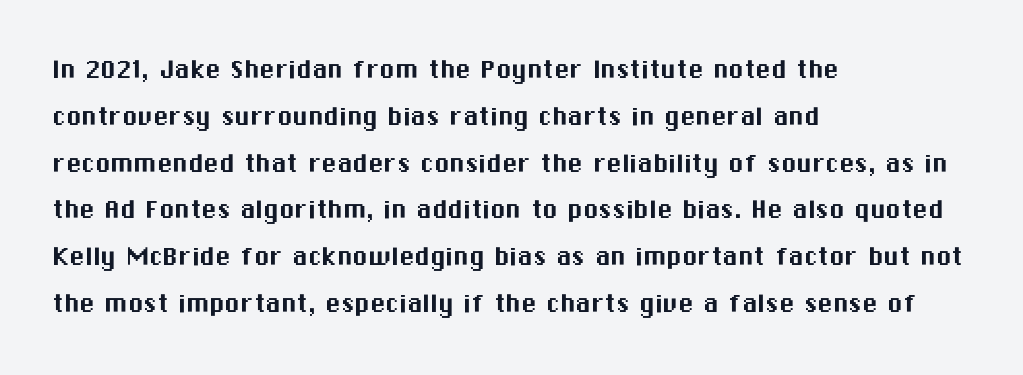
A typesetter would call this proportional, since set widths differ per character. The vertical gap from one line to the next is medium. Glance below the letters and you will spot only blank space. Nothing sits at the stroke ends, so this counts as sans-serif. No italicization has been applied; the sample stays upright. A student would call this left alignment; a typographer would say flush left, rag right.
